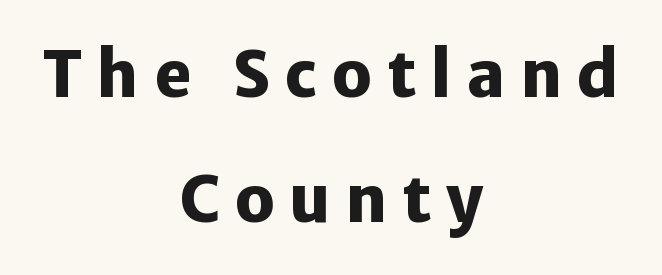
Q: Is the text bold? A: Yes.
Q: Is the text italic (slanted)? A: No, it is upright.
Q: Is the typeface a serif or a sans-serif typeface? A: Sans-serif.
Q: Is the text underlined? A: No.
Q: How is the paragraph aligned? A: Centered.
Q: Is the spacing between letters normal or unusually wide? A: Unusually wide.
Q: Is the spacing between lines tight, normal or loose? A: Loose.
Q: Width (condensed, normal, or wide)? A: Normal.
Q: Stroke contrast? A: Low.
Q: x-height? A: Medium.
Q: Monospaced? A: No.
